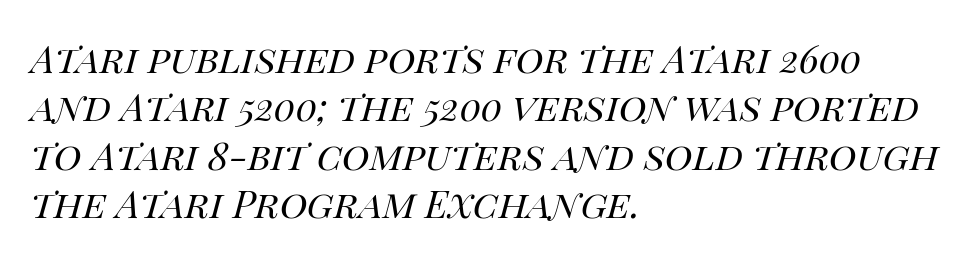
Q: Is the text bold? A: No.
Q: Is the text italic (slanted)? A: Yes, it leans right by about 14 degrees.
Q: Is the text underlined? A: No.
Q: How is the paragraph aligned? A: Left-aligned.
Q: Is the spacing between letters normal or unusually wide? A: Normal.
Q: Is the spacing between lines tight, normal or loose? A: Normal.
Q: Width (condensed, normal, or wide)? A: Normal.
Q: Stroke contrast? A: High.
Q: x-height? A: Large.
Q: Monospaced? A: No.
